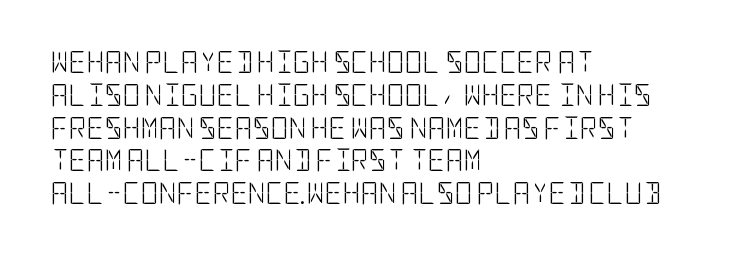
{"italic": "no", "bold": "no", "underline": "no", "align": "left", "line_spacing": "normal", "line_spacing_ratio": 1.49, "letter_spacing": "normal", "letter_spacing_em": 0.0, "glyph_px": 22}
